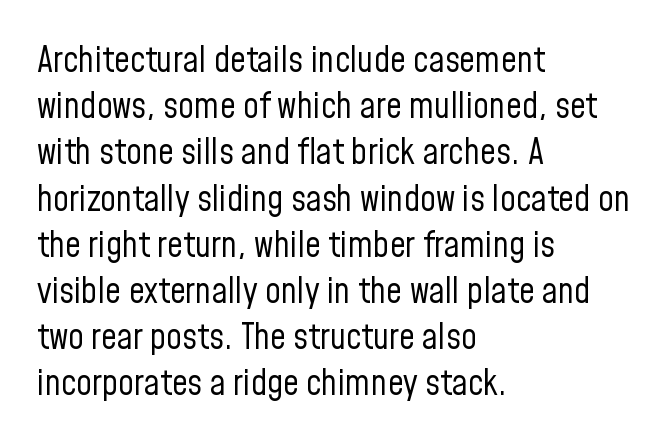
Q: Is the text bold? A: No.
Q: Is the text italic (slanted)? A: No, it is upright.
Q: Is the typeface a serif or a sans-serif typeface? A: Sans-serif.
Q: Is the text underlined? A: No.
Q: How is the paragraph aligned? A: Left-aligned.
Q: Is the spacing between letters normal or unusually wide? A: Normal.
Q: Is the spacing between lines tight, normal or loose? A: Normal.
Q: Width (condensed, normal, or wide)? A: Condensed.
Q: Stroke contrast? A: Low.
Q: x-height? A: Medium.
Q: Monospaced? A: No.
